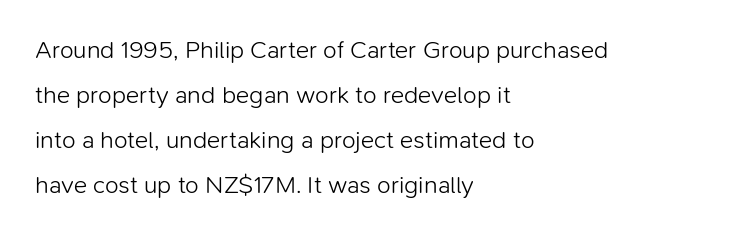
The image shows 25 px text type, upright; set left-aligned, line spacing 1.8x, normal letter spacing, not underlined.
